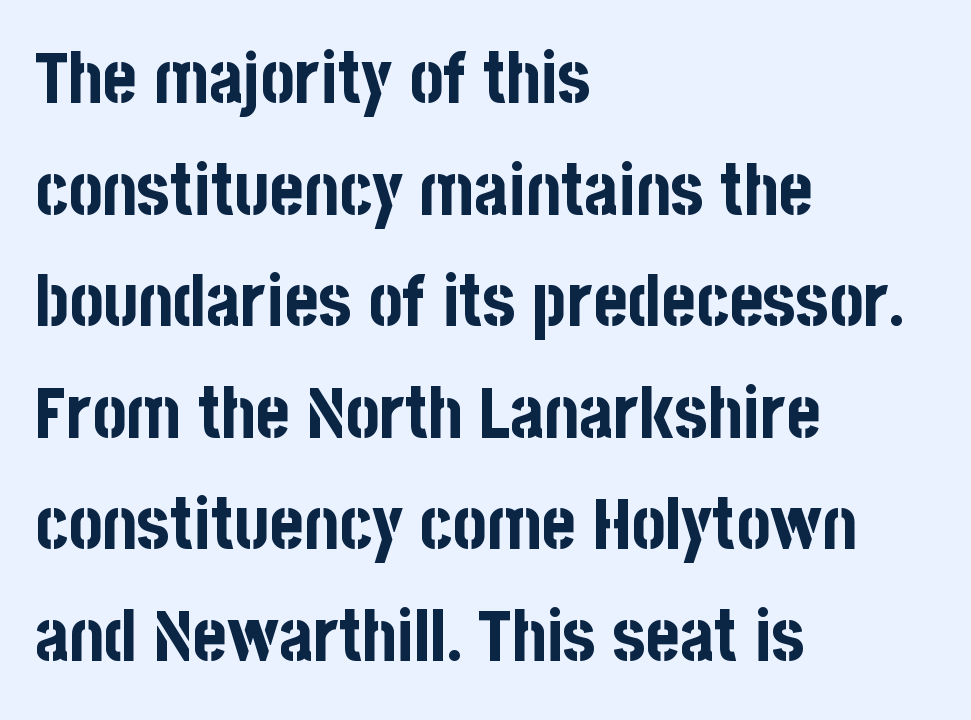
Q: Is the text bold? A: Yes.
Q: Is the text italic (slanted)? A: No, it is upright.
Q: Is the typeface a serif or a sans-serif typeface? A: Sans-serif.
Q: Is the text underlined? A: No.
Q: How is the paragraph aligned? A: Left-aligned.
Q: Is the spacing between letters normal or unusually wide? A: Normal.
Q: Is the spacing between lines tight, normal or loose? A: Normal.
Q: Width (condensed, normal, or wide)? A: Condensed.
Q: Stroke contrast? A: Low.
Q: x-height? A: Large.
Q: Monospaced? A: No.
